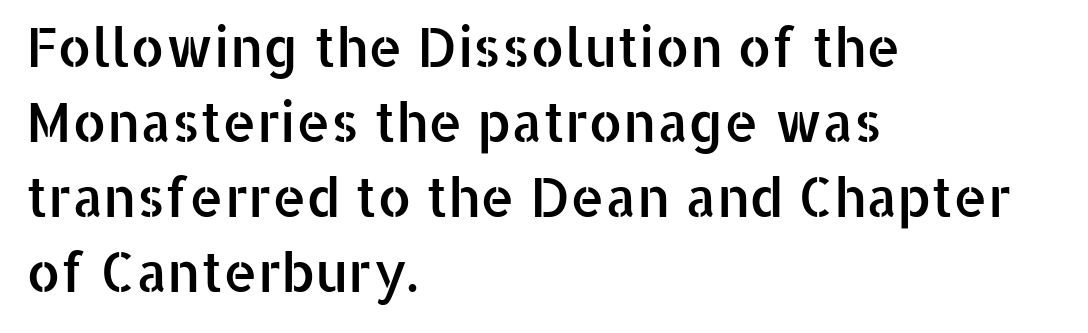
The face used here is rendered with its standard letterfit. The vertical gap from one line to the next is medium. Clear beneath every line of the passage. What kind of face is this? One without serifs — a sans. You can tell it's not italic because the verticals are truly vertical. In CSS terms this would be text-align: left.
